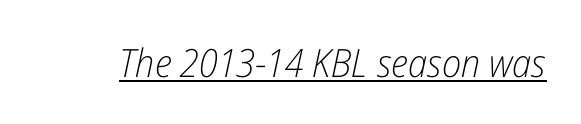
The passage shown has conventional tracking throughout. Slanted lettering throughout. The weight tops out at a normal text grade. The words here are underlined.
